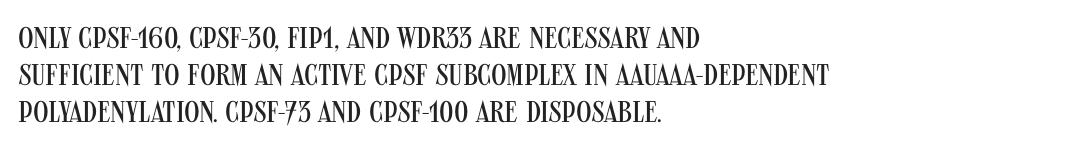
Q: Is the text bold? A: No.
Q: Is the text italic (slanted)? A: No, it is upright.
Q: Is the typeface a serif or a sans-serif typeface? A: Sans-serif.
Q: Is the text underlined? A: No.
Q: How is the paragraph aligned? A: Left-aligned.
Q: Is the spacing between letters normal or unusually wide? A: Normal.
Q: Width (condensed, normal, or wide)? A: Condensed.
Q: Stroke contrast? A: Medium.
Q: x-height? A: Large.
Q: Monospaced? A: No.
